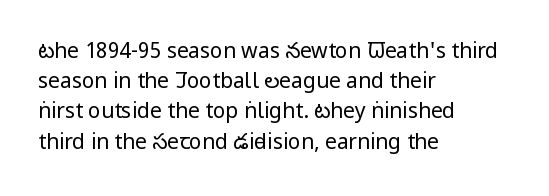
The image shows 21 px text type, upright; set left-aligned, normal line spacing (1.44x), normal letter spacing, not underlined.
